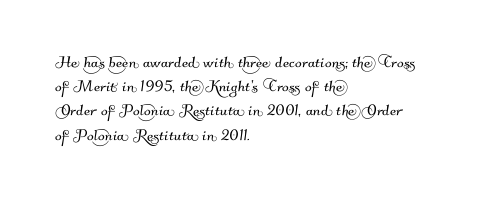
Words appear dense and cohesive because spacing is normal. The text block is weighted toward the left margin, trailing off unevenly rightward. The strip under each line holds only bare page.
